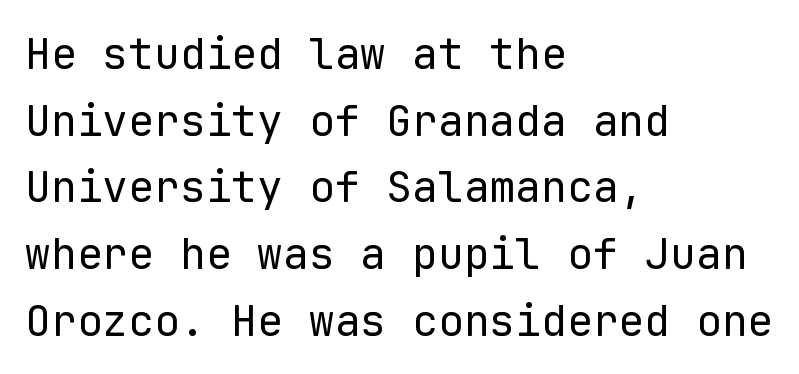
The image shows 43 px regular-weight sans-serif type, upright, monospaced; set left-aligned, normal line spacing (1.55x), normal letter spacing, not underlined; low stroke contrast and a medium x-height.
